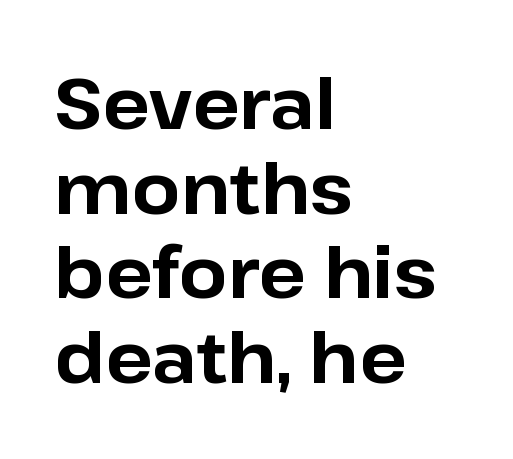
The image shows 70 px bold sans-serif type, upright; set left-aligned, line spacing 1.21x, normal letter spacing, not underlined; low stroke contrast and a medium x-height.
